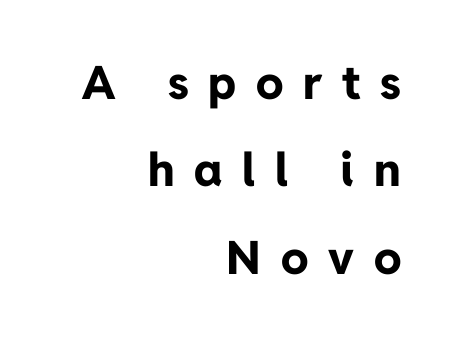
{"serif": "no", "italic": "no", "bold": "yes", "weight": "bold", "width": "normal", "stroke_contrast": "low", "x_height": "medium", "monospaced": "no", "underline": "no", "align": "right", "line_spacing": "loose", "line_spacing_ratio": 1.9, "letter_spacing": "wide", "letter_spacing_em": 0.43, "glyph_px": 46}
